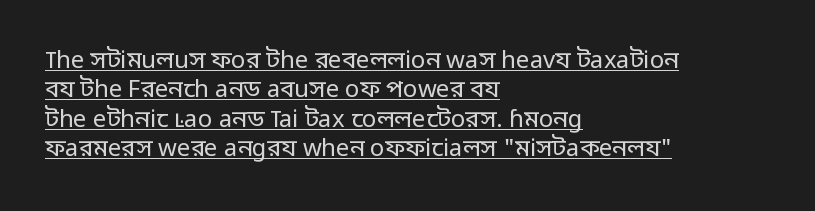
Q: Is the text bold? A: No.
Q: Is the text italic (slanted)? A: No, it is upright.
Q: Is the text underlined? A: Yes.
Q: How is the paragraph aligned? A: Left-aligned.
Q: Is the spacing between letters normal or unusually wide? A: Normal.
